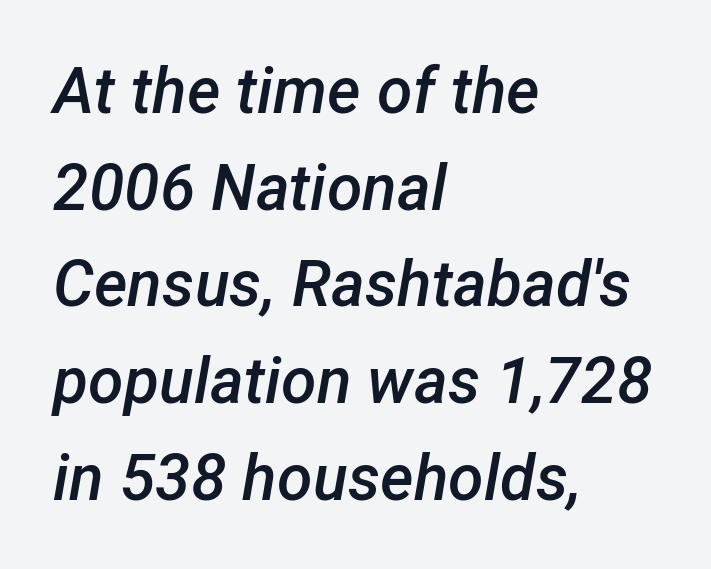
Horizontal bands of white between lines are of average thickness. Notice how the stems are inclined rather than vertical — that's the hallmark of italics. Descender tails drop into unmarked territory. The rag falls on the right side of this text block. Caption: standard tracking, unaltered.
